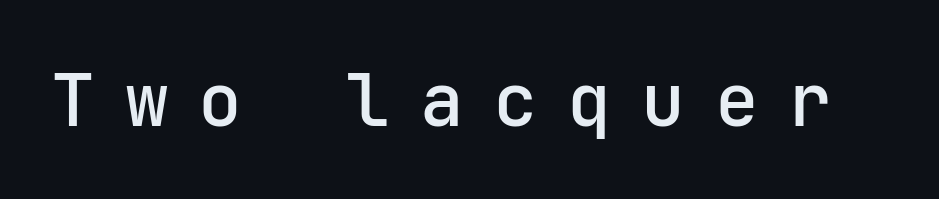
Q: Is the text italic (slanted)? A: No, it is upright.
Q: Is the typeface a serif or a sans-serif typeface? A: Sans-serif.
Q: Is the text underlined? A: No.
Q: Is the spacing between letters normal or unusually wide? A: Unusually wide.
Q: Width (condensed, normal, or wide)? A: Normal.
Q: Stroke contrast? A: Low.
Q: x-height? A: Medium.
Q: Monospaced? A: Yes.
